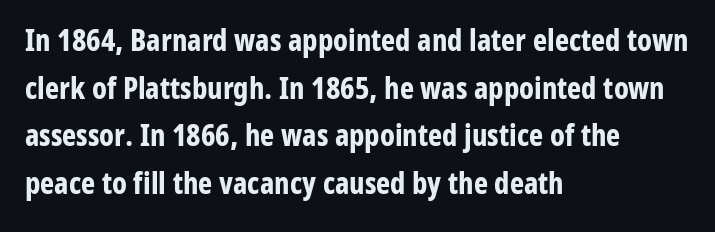
{"serif": "no", "italic": "no", "bold": "yes", "weight": "bold", "width": "condensed", "stroke_contrast": "low", "x_height": "medium", "monospaced": "no", "underline": "no", "align": "left", "line_spacing": "normal", "line_spacing_ratio": 1.59, "letter_spacing": "normal", "letter_spacing_em": 0.0, "glyph_px": 30}
